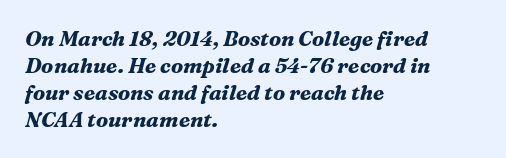
{"italic": "yes", "lean": "right", "slant_degrees": 16, "bold": "yes", "underline": "no", "align": "left", "line_spacing": "normal", "line_spacing_ratio": 1.28, "letter_spacing": "normal", "letter_spacing_em": 0.0, "glyph_px": 21}
